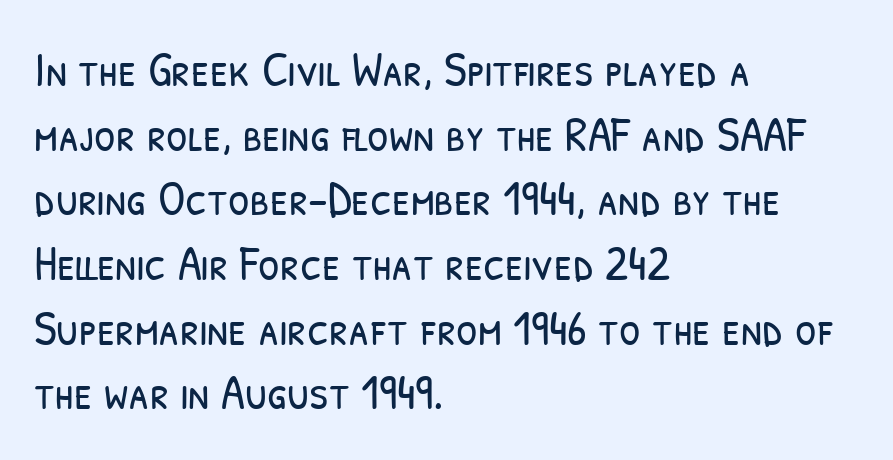
Q: Is the text bold? A: No.
Q: Is the typeface a serif or a sans-serif typeface? A: Sans-serif.
Q: Is the text underlined? A: No.
Q: How is the paragraph aligned? A: Left-aligned.
Q: Is the spacing between letters normal or unusually wide? A: Normal.
Q: Is the spacing between lines tight, normal or loose? A: Normal.
Q: Width (condensed, normal, or wide)? A: Condensed.
Q: Stroke contrast? A: Low.
Q: x-height? A: Medium.
Q: Monospaced? A: No.
